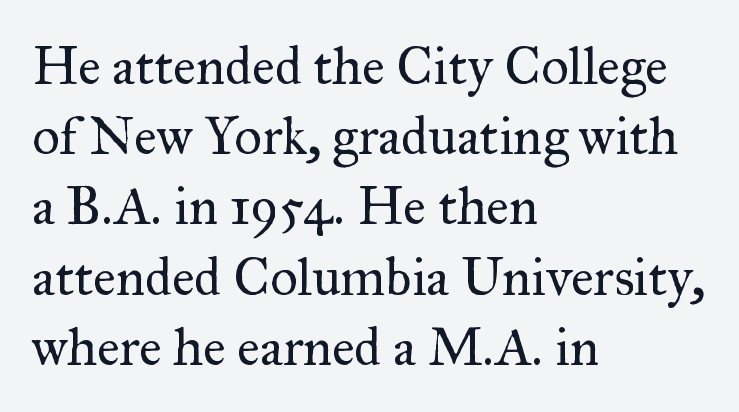
Line spacing here is normal. This rendering leaves character spacing at its baseline value. Varying glyph widths throughout — classic text-font behaviour. Caption: multi-line text, flush left, ragged right.
